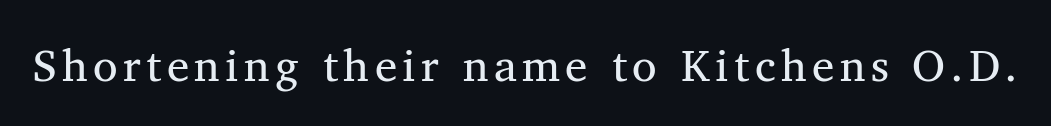
You can tell it's not italic because the verticals are truly vertical. This sample uses a serif face. Has an underline been added? It has not. You could not count columns in this text — the font is proportionally spaced.
